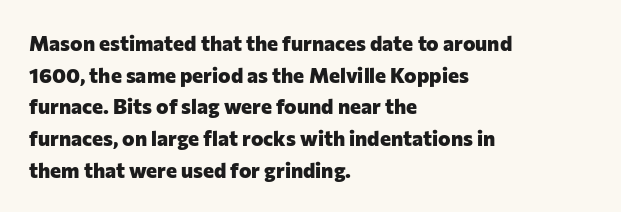
The image shows 21 px bold type, upright; set left-aligned, normal line spacing (1.51x), normal letter spacing, not underlined.
